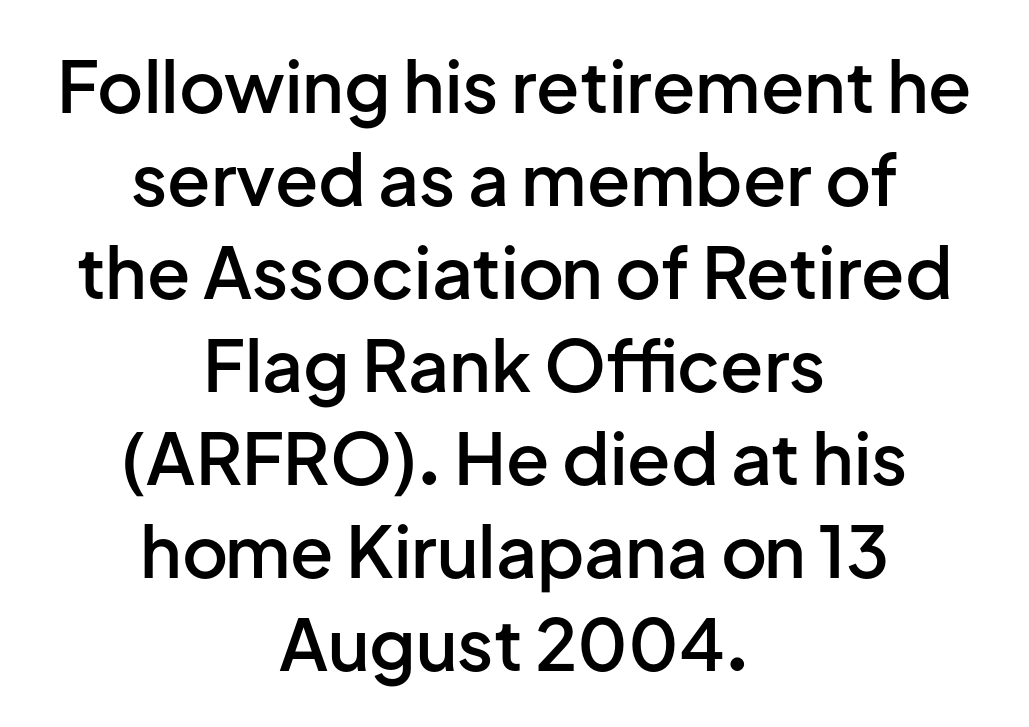
Q: Is the text bold? A: Semi-bold.
Q: Is the text italic (slanted)? A: No, it is upright.
Q: Is the typeface a serif or a sans-serif typeface? A: Sans-serif.
Q: Is the text underlined? A: No.
Q: How is the paragraph aligned? A: Centered.
Q: Is the spacing between letters normal or unusually wide? A: Normal.
Q: Is the spacing between lines tight, normal or loose? A: Normal.
Q: Width (condensed, normal, or wide)? A: Normal.
Q: Stroke contrast? A: Low.
Q: x-height? A: Medium.
Q: Monospaced? A: No.
